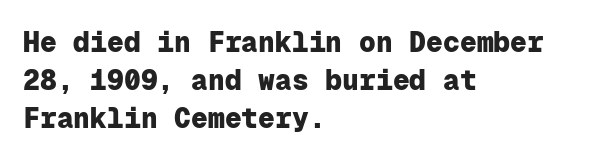
Spacing verdict: monospaced, one width for all characters. Nothing unusual about the tracking: characters are spaced as the font intends. This rendering uses left alignment, leaving the right contour irregular. The characters display no serif detailing; their extremities are plain. Notice how thick the strokes are: this is what a full bold looks like.
